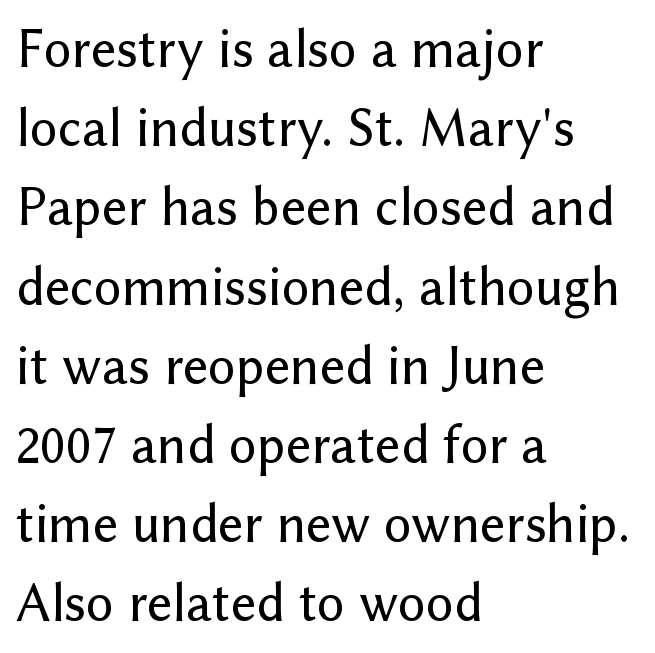
The image shows 55 px sans-serif type, upright; set left-aligned, normal line spacing (1.44x), normal letter spacing, not underlined; low stroke contrast and a medium x-height.
